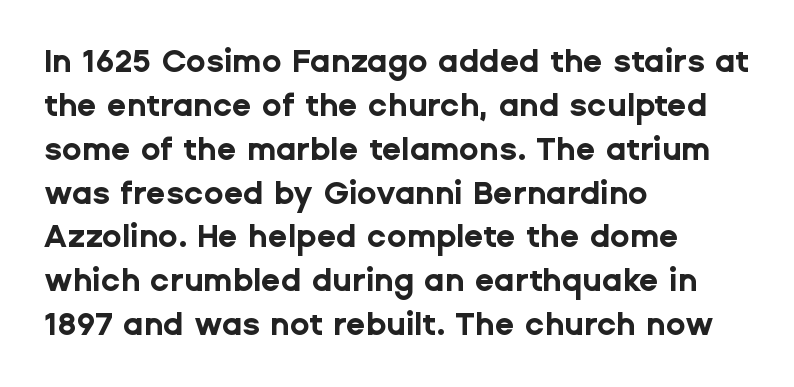
Inter-character spacing is left at the font's built-in metrics. Vertical strokes here are truly vertical. Left-aligned paragraph, ragged on the right. To sum up the face: it is a sans, with no serifs. The passage shown is typed in a proportional face where columns would drift.
